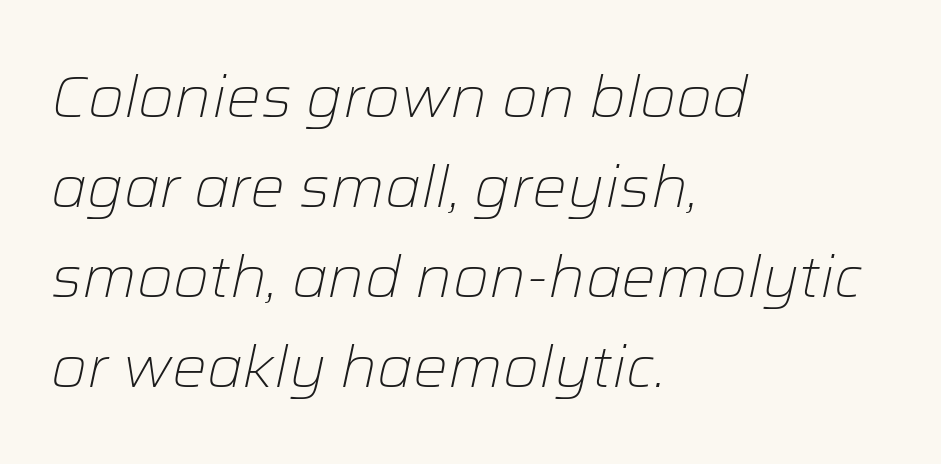
Q: Is the text bold? A: No.
Q: Is the text italic (slanted)? A: Yes, it leans right by about 12 degrees.
Q: Is the text underlined? A: No.
Q: How is the paragraph aligned? A: Left-aligned.
Q: Is the spacing between letters normal or unusually wide? A: Normal.
Q: Is the spacing between lines tight, normal or loose? A: Normal.
Q: Width (condensed, normal, or wide)? A: Normal.
Q: Stroke contrast? A: Low.
Q: x-height? A: Medium.
Q: Monospaced? A: No.
